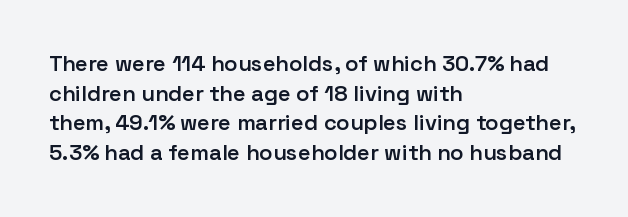
No word sits above an underline. Look at the stroke-to-counter ratio: somewhat heavy, a semibold. When letters stand straight like this, we call the style roman or upright. Observe the ordinary spacing: letters are neighbours, not strangers. The space between consecutive lines is moderate.
